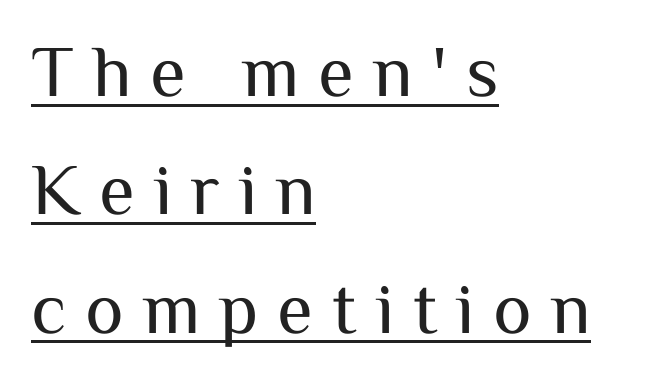
The image shows 73 px regular-weight sans-serif type, upright; set left-aligned, normal line spacing (1.62x), unusually wide letter spacing (+0.26 em), underlined; medium stroke contrast and a medium x-height.
